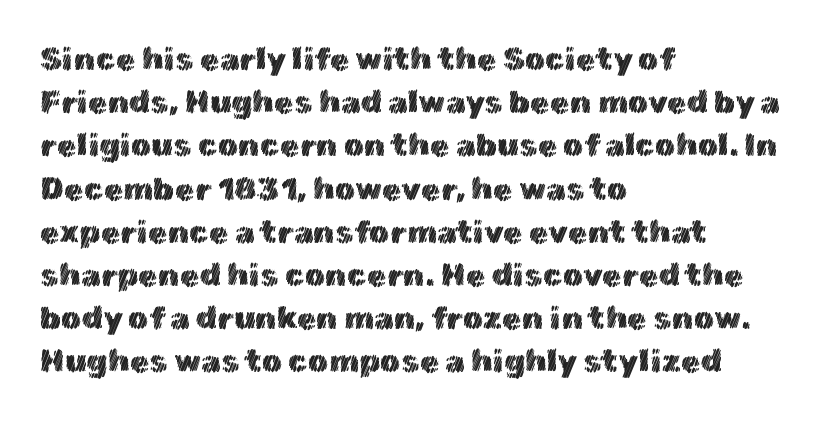
If you drew a line through each stem, it would be perfectly vertical. Clear beneath every line of the passage. Think of a printed novel: that variable character pitch is what you see here. The lines are quadded left.
